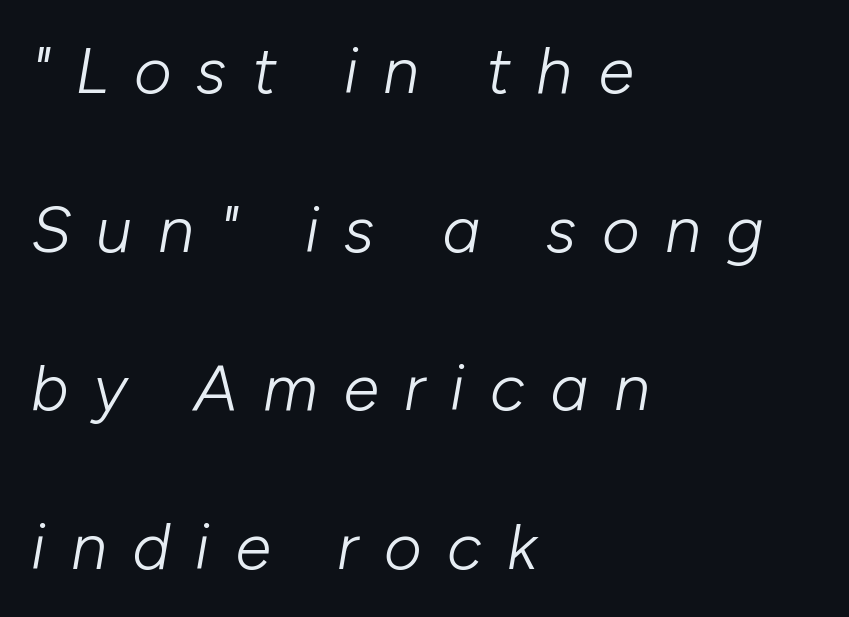
The image shows 65 px light type, italic (leaning right); set left-aligned, loose line spacing (2.44x), unusually wide letter spacing (+0.39 em), not underlined; low stroke contrast and a medium x-height.
